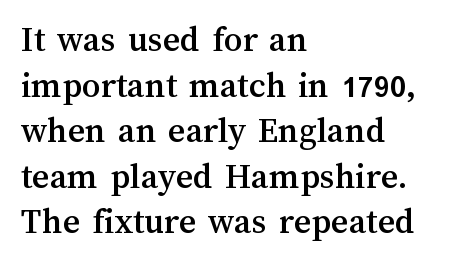
{"italic": "no", "width": "normal", "stroke_contrast": "medium", "x_height": "medium", "monospaced": "no", "underline": "no", "align": "left", "line_spacing_ratio": 1.23, "letter_spacing": "normal", "letter_spacing_em": 0.0, "glyph_px": 37}
